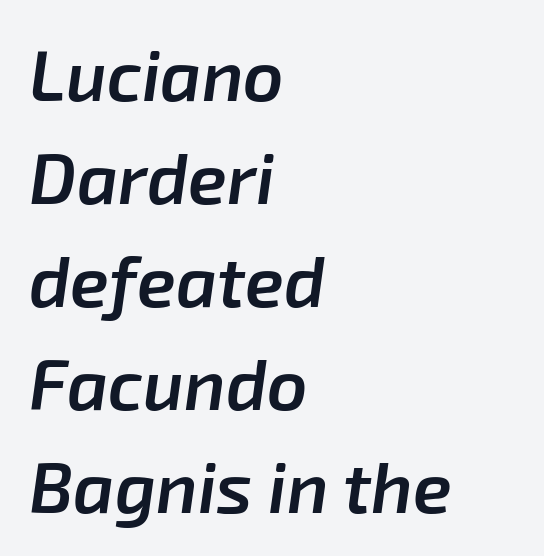
Q: Is the text bold? A: Semi-bold.
Q: Is the text italic (slanted)? A: Yes, it leans right by about 8 degrees.
Q: Is the text underlined? A: No.
Q: How is the paragraph aligned? A: Left-aligned.
Q: Is the spacing between letters normal or unusually wide? A: Normal.
Q: Is the spacing between lines tight, normal or loose? A: Normal.
Q: Width (condensed, normal, or wide)? A: Normal.
Q: Stroke contrast? A: Low.
Q: x-height? A: Medium.
Q: Monospaced? A: No.
